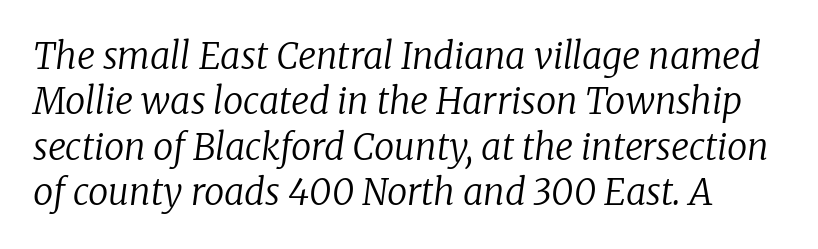
Q: Is the text bold? A: No.
Q: Is the text italic (slanted)? A: Yes, it leans right by about 8 degrees.
Q: Is the typeface a serif or a sans-serif typeface? A: Serif.
Q: Is the text underlined? A: No.
Q: Is the spacing between letters normal or unusually wide? A: Normal.
Q: Is the spacing between lines tight, normal or loose? A: Normal.
Q: Width (condensed, normal, or wide)? A: Normal.
Q: Stroke contrast? A: Low.
Q: x-height? A: Medium.
Q: Monospaced? A: No.
